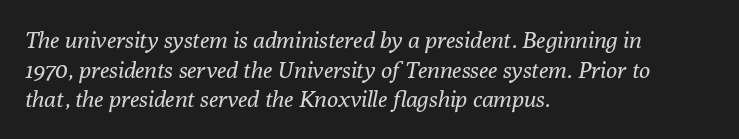
{"italic": "yes", "lean": "right", "slant_degrees": 10, "bold": "no", "underline": "no", "align": "left", "line_spacing": "normal", "line_spacing_ratio": 1.29, "letter_spacing": "normal", "letter_spacing_em": 0.0, "glyph_px": 23}
